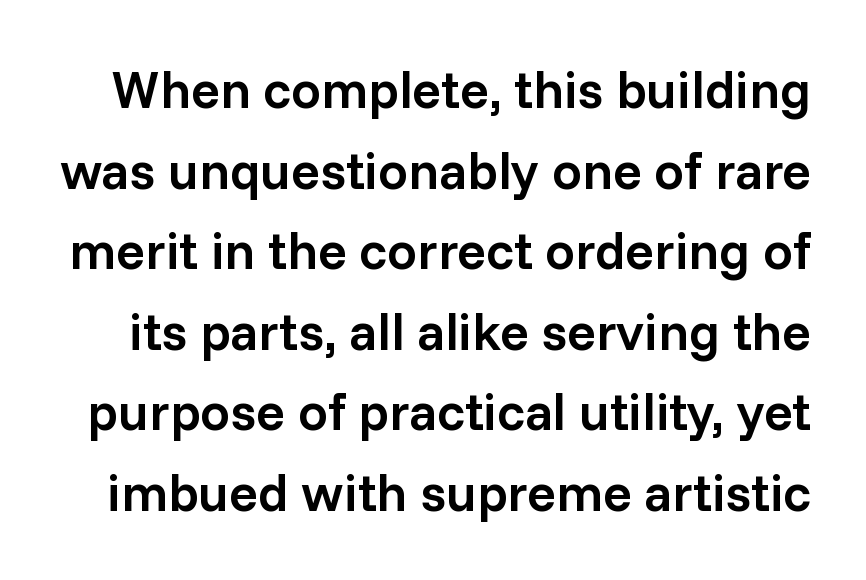
The rendering shows plain stroke endings on the letterforms — a sans-serif design. Set as a demibold, roughly 600 on the weight scale. The block of text has a typical density, with ordinary space between rows. The words here are not underlined.
